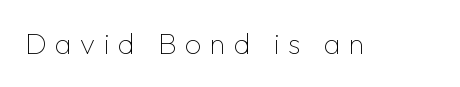
Ordinary non-slanted type is in use. Looks like regular typesetting: each glyph gets only the width it needs. The font sits on the lighter half of the weight spectrum, regular included. The glyphs are unaccompanied by any horizontal stroke below them. A typesetter would call this heavily tracked-out type.
